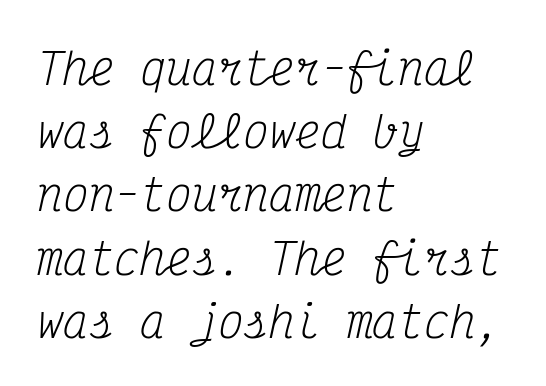
Q: Is the text bold? A: No.
Q: Is the text italic (slanted)? A: Yes, it leans right by about 12 degrees.
Q: Is the typeface a serif or a sans-serif typeface? A: Serif.
Q: Is the text underlined? A: No.
Q: How is the paragraph aligned? A: Left-aligned.
Q: Is the spacing between letters normal or unusually wide? A: Normal.
Q: Is the spacing between lines tight, normal or loose? A: Normal.
Q: Width (condensed, normal, or wide)? A: Condensed.
Q: Stroke contrast? A: Medium.
Q: x-height? A: Medium.
Q: Monospaced? A: Yes.
